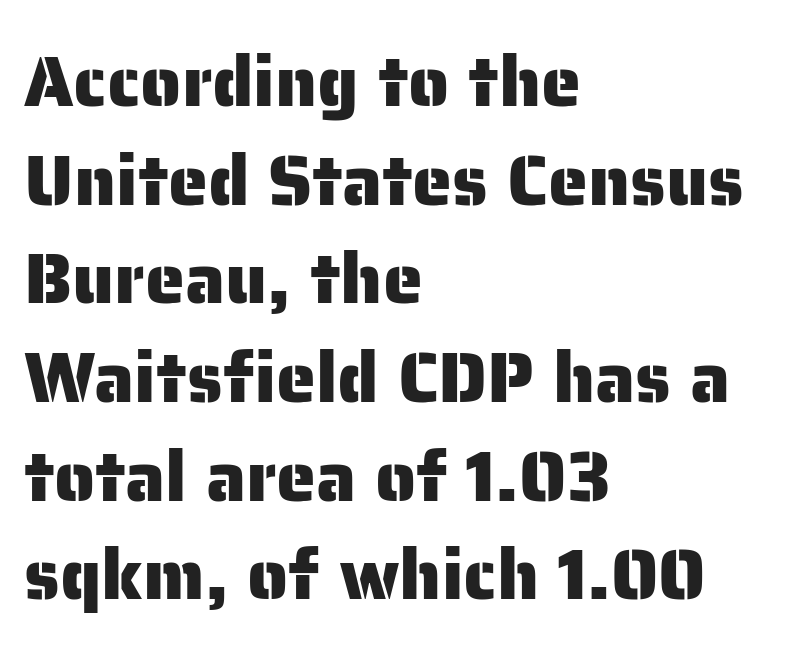
Q: Is the text italic (slanted)? A: No, it is upright.
Q: Is the typeface a serif or a sans-serif typeface? A: Sans-serif.
Q: Is the text underlined? A: No.
Q: How is the paragraph aligned? A: Left-aligned.
Q: Is the spacing between letters normal or unusually wide? A: Normal.
Q: Is the spacing between lines tight, normal or loose? A: Normal.
Q: Width (condensed, normal, or wide)? A: Normal.
Q: Stroke contrast? A: Low.
Q: x-height? A: Medium.
Q: Monospaced? A: No.
